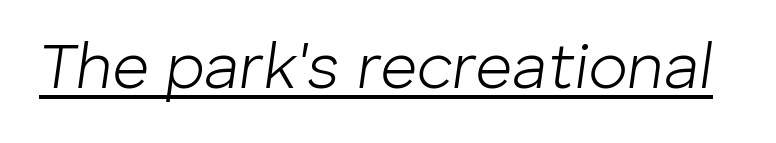
Q: Is the text bold? A: No.
Q: Is the text italic (slanted)? A: Yes, it leans right by about 8 degrees.
Q: Is the text underlined? A: Yes.
Q: Is the spacing between letters normal or unusually wide? A: Normal.
Q: Width (condensed, normal, or wide)? A: Normal.
Q: Stroke contrast? A: Low.
Q: x-height? A: Medium.
Q: Monospaced? A: No.
